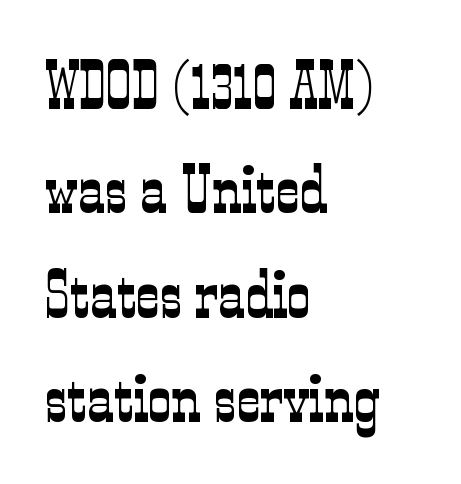
{"serif": "yes", "italic": "no", "bold": "no", "weight": "light", "width": "condensed", "stroke_contrast": "low", "x_height": "medium", "monospaced": "no", "underline": "no", "align": "left", "line_spacing": "normal", "line_spacing_ratio": 1.58, "letter_spacing": "normal", "letter_spacing_em": 0.0, "glyph_px": 66}
